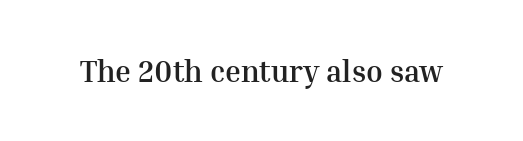
{"serif": "yes", "italic": "no", "bold": "yes", "weight": "semibold", "width": "normal", "stroke_contrast": "medium", "x_height": "medium", "monospaced": "no", "underline": "no", "letter_spacing": "normal", "letter_spacing_em": 0.0, "glyph_px": 30}
